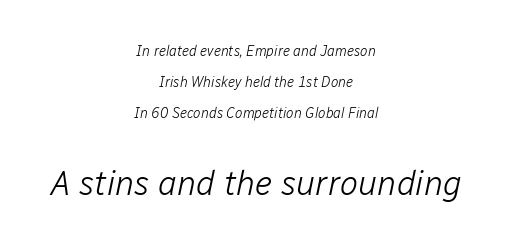
{"italic": "yes", "lean": "right", "slant_degrees": 12, "bold": "no", "weight": "light", "width": "normal", "stroke_contrast": "low", "x_height": "medium", "monospaced": "no", "underline": "no", "align": "center", "line_spacing": "loose", "line_spacing_ratio": 2.21, "letter_spacing": "normal", "letter_spacing_em": 0.0, "larger_block": "second", "size_ratio": 2.43, "glyph_px": 34}
